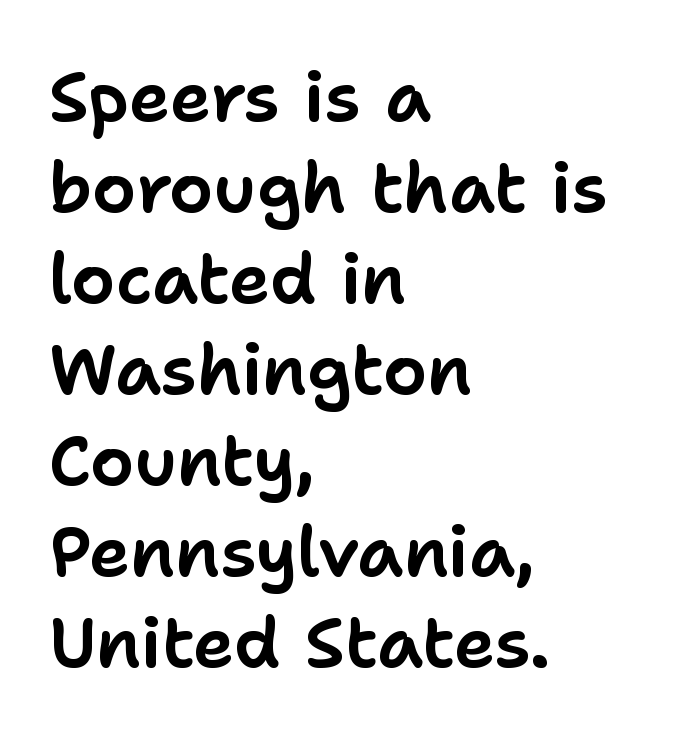
The image shows 70 px sans-serif type, upright; set left-aligned, normal line spacing (1.3x), normal letter spacing, not underlined; low stroke contrast and a medium x-height.
